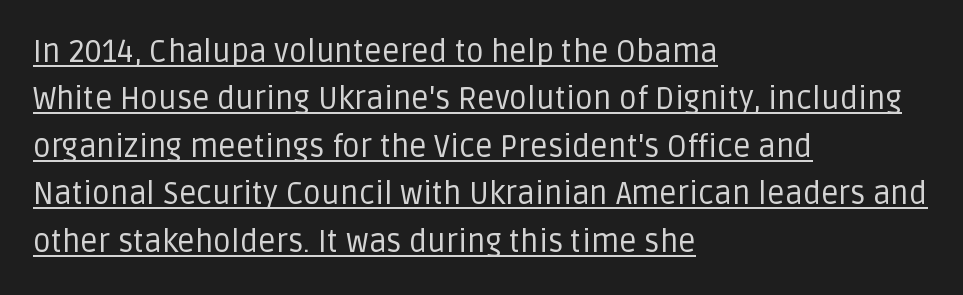
The specimen includes a rule beneath the text block's lines. Note the varied advance widths — an 'i' is clearly narrower than an 'm'. These lines are composed in type without serifs. Tall strokes in this sample are plumb rather than angled. Quick note: interline space is typical. No letter is thick-stroked: the sample isn't bold.
